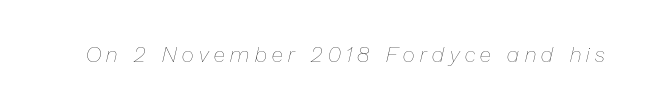
Q: Is the text bold? A: No.
Q: Is the text italic (slanted)? A: Yes, it leans right by about 13 degrees.
Q: Is the text underlined? A: No.
Q: Is the spacing between letters normal or unusually wide? A: Unusually wide.
